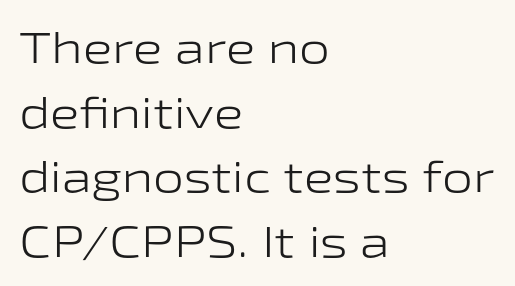
The glyphs are unaccompanied by any horizontal stroke below them. The face used here is rendered with its standard letterfit. To sum up the face: it is a sans, with no serifs. Weight: in the light-to-regular range. Every row of glyphs begins at an identical x-position on the left. Successive baselines arrive at the customary interval.
